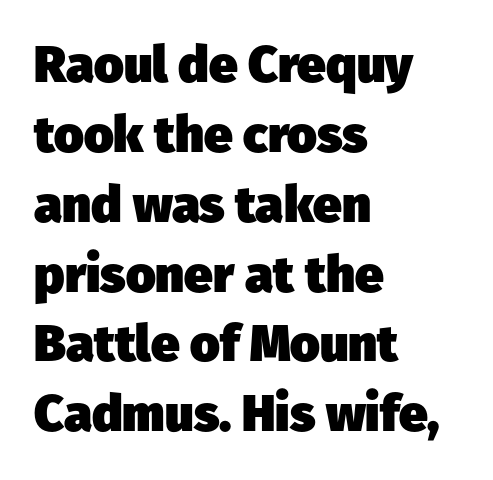
The image shows 51 px heavy sans-serif type; set left-aligned, normal line spacing (1.37x), normal letter spacing, not underlined; low stroke contrast and a medium x-height.
